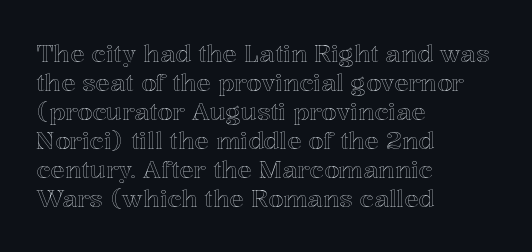
The image shows 24 px text type, upright; set left-aligned, line spacing 1.21x, normal letter spacing, not underlined.
